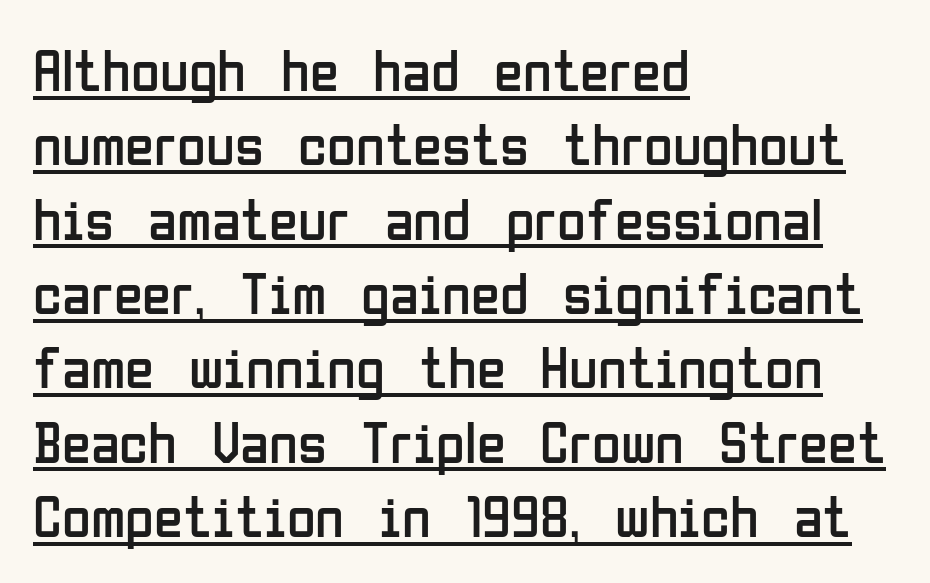
{"serif": "no", "italic": "no", "bold": "no", "weight": "regular", "width": "condensed", "stroke_contrast": "low", "x_height": "medium", "monospaced": "no", "underline": "yes", "align": "left", "line_spacing": "normal", "line_spacing_ratio": 1.26, "letter_spacing": "normal", "letter_spacing_em": 0.0, "glyph_px": 59}
